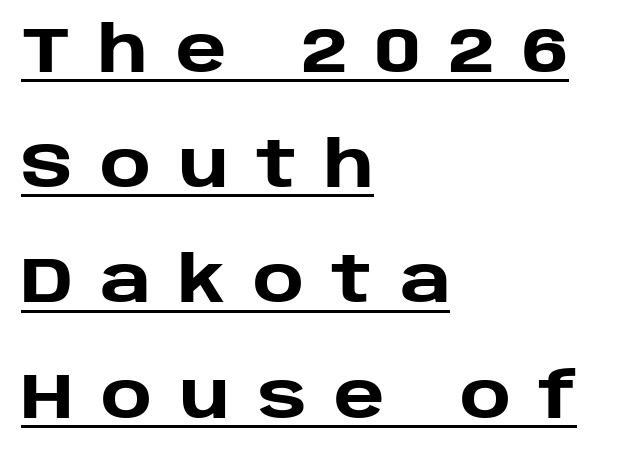
The image shows 64 px heavy sans-serif type, upright; set left-aligned, line spacing 1.8x, unusually wide letter spacing (+0.43 em), underlined; low stroke contrast and a large x-height.
